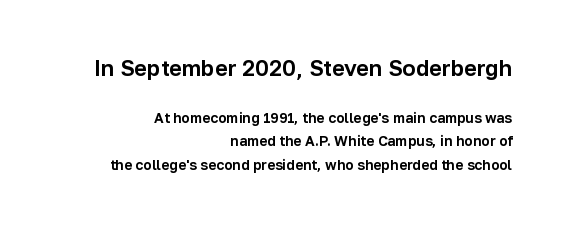
The image shows 22 px text type, upright; set right-aligned, normal line spacing (1.69x), normal letter spacing, not underlined; the first (top) block is 1.57x larger.
